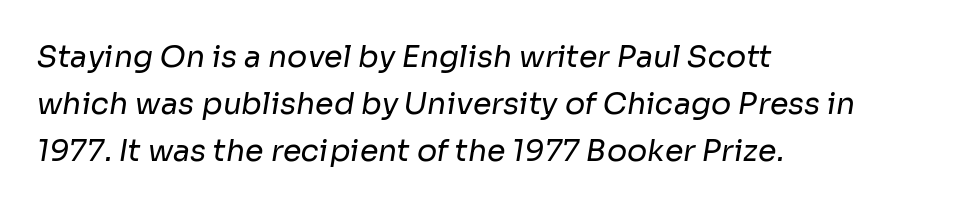
Q: Is the text bold? A: No.
Q: Is the typeface a serif or a sans-serif typeface? A: Sans-serif.
Q: Is the text underlined? A: No.
Q: How is the paragraph aligned? A: Left-aligned.
Q: Is the spacing between letters normal or unusually wide? A: Normal.
Q: Is the spacing between lines tight, normal or loose? A: Normal.
Q: Width (condensed, normal, or wide)? A: Normal.
Q: Stroke contrast? A: Low.
Q: x-height? A: Medium.
Q: Monospaced? A: No.
